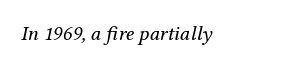
Q: Is the text bold? A: No.
Q: Is the text italic (slanted)? A: Yes, it leans right by about 12 degrees.
Q: Is the text underlined? A: No.
Q: Is the spacing between letters normal or unusually wide? A: Normal.
